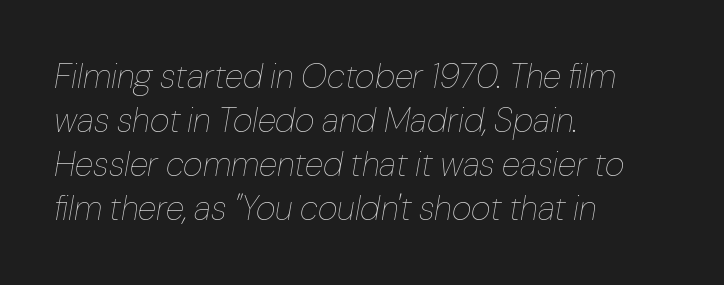
{"italic": "yes", "lean": "right", "slant_degrees": 10, "bold": "no", "weight": "thin", "width": "normal", "stroke_contrast": "low", "x_height": "medium", "monospaced": "no", "underline": "no", "align": "left", "line_spacing": "normal", "line_spacing_ratio": 1.29, "letter_spacing": "normal", "letter_spacing_em": 0.0, "glyph_px": 34}
